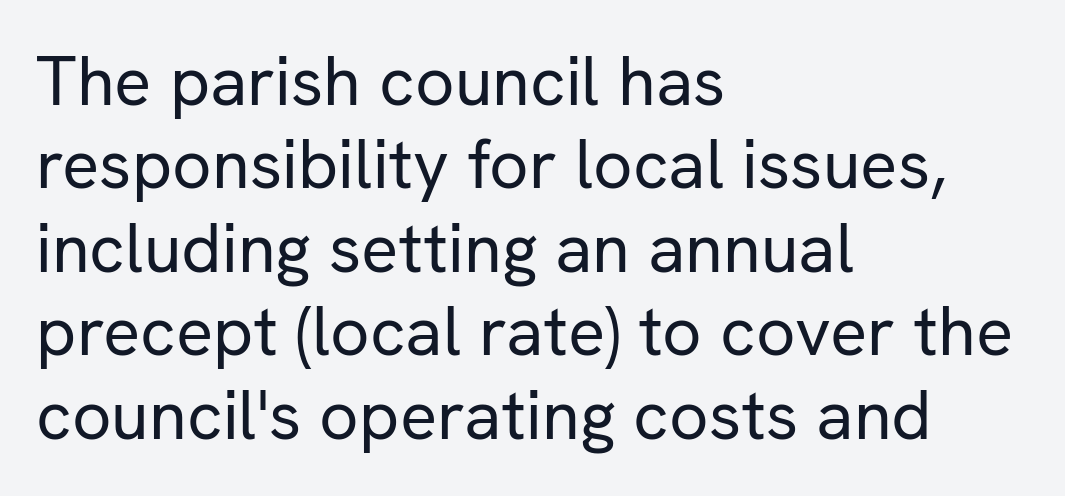
Q: Is the text bold? A: No.
Q: Is the text italic (slanted)? A: No, it is upright.
Q: Is the typeface a serif or a sans-serif typeface? A: Sans-serif.
Q: Is the text underlined? A: No.
Q: How is the paragraph aligned? A: Left-aligned.
Q: Is the spacing between letters normal or unusually wide? A: Normal.
Q: Width (condensed, normal, or wide)? A: Normal.
Q: Stroke contrast? A: Low.
Q: x-height? A: Medium.
Q: Monospaced? A: No.
